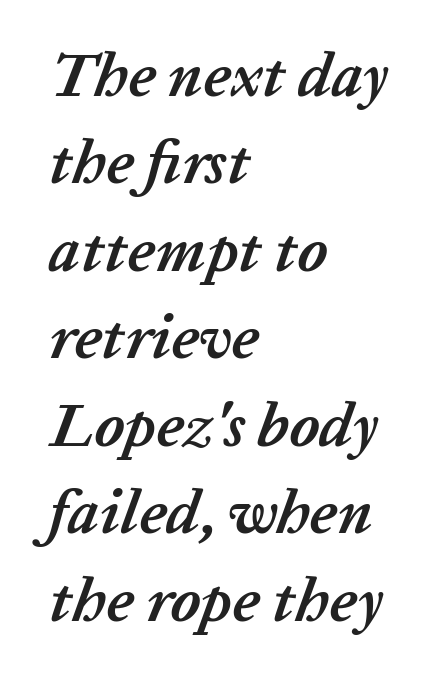
{"italic": "yes", "lean": "right", "slant_degrees": 20, "bold": "yes", "weight": "semibold", "width": "normal", "stroke_contrast": "low", "x_height": "medium", "monospaced": "no", "underline": "no", "align": "left", "line_spacing": "normal", "line_spacing_ratio": 1.41, "letter_spacing": "normal", "letter_spacing_em": 0.0, "glyph_px": 62}
